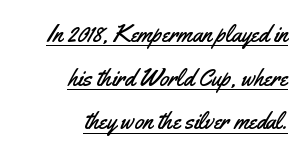
{"underline": "yes", "align": "right", "line_spacing_ratio": 1.82, "letter_spacing": "normal", "letter_spacing_em": 0.0, "glyph_px": 24}
